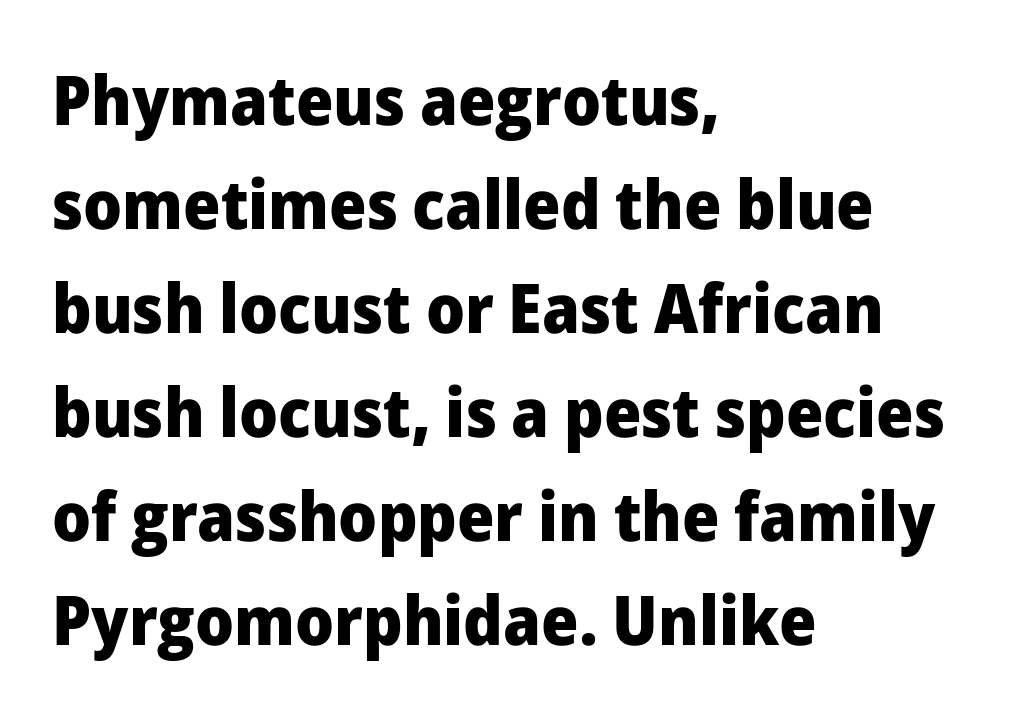
The image shows 68 px heavy sans-serif type, upright; set left-aligned, normal line spacing (1.53x), normal letter spacing, not underlined; low stroke contrast and a medium x-height.
